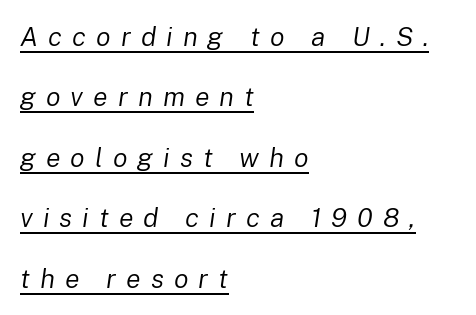
Q: Is the text bold? A: No.
Q: Is the text italic (slanted)? A: Yes, it leans right by about 8 degrees.
Q: Is the text underlined? A: Yes.
Q: How is the paragraph aligned? A: Left-aligned.
Q: Is the spacing between letters normal or unusually wide? A: Unusually wide.
Q: Is the spacing between lines tight, normal or loose? A: Loose.
